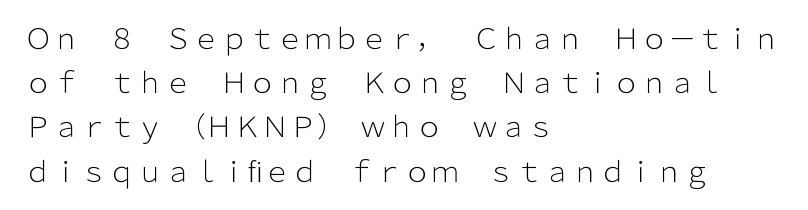
{"serif": "no", "italic": "no", "bold": "no", "weight": "light", "width": "normal", "stroke_contrast": "low", "x_height": "medium", "monospaced": "no", "underline": "no", "align": "left", "line_spacing": "normal", "line_spacing_ratio": 1.58, "letter_spacing": "normal", "letter_spacing_em": 0.0, "glyph_px": 28}
